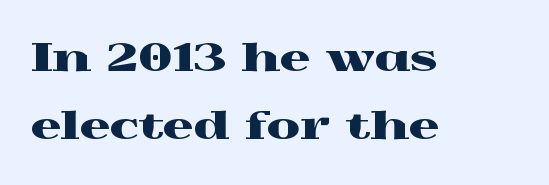
Vertical strokes here are truly vertical. Each row of text sits above clean, open space. This rendering leaves character spacing at its baseline value. The typeface chosen for these lines features serifs. One-word summary of the alignment: left. Is this a fixed-width face? No — the glyphs have proportional, varying widths.
